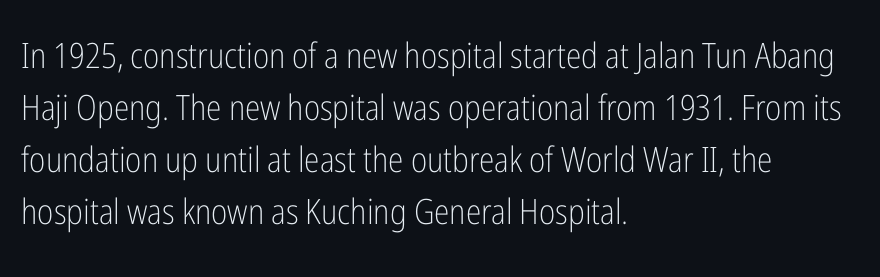
{"serif": "no", "italic": "no", "bold": "no", "weight": "light", "width": "condensed", "stroke_contrast": "low", "x_height": "medium", "monospaced": "no", "underline": "no", "align": "left", "line_spacing": "normal", "line_spacing_ratio": 1.49, "letter_spacing": "normal", "letter_spacing_em": 0.0, "glyph_px": 35}
